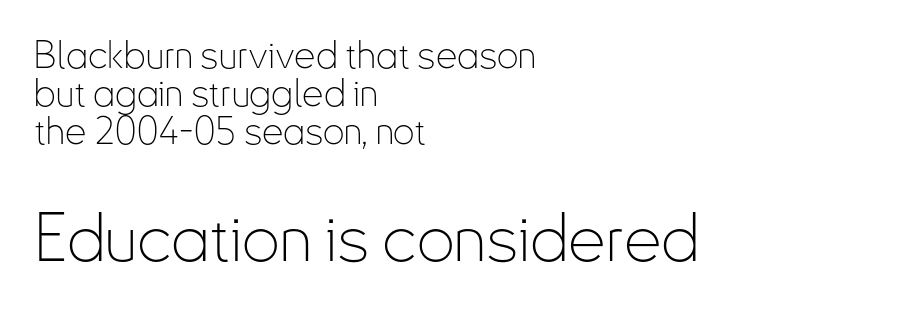
Has an underline been added? It has not. Is this a sans? Yes — the strokes have no serifs. Where is the straight margin? On the left. The type sits square on the baseline with zero lean. The designer dialed line spacing down below the default.
